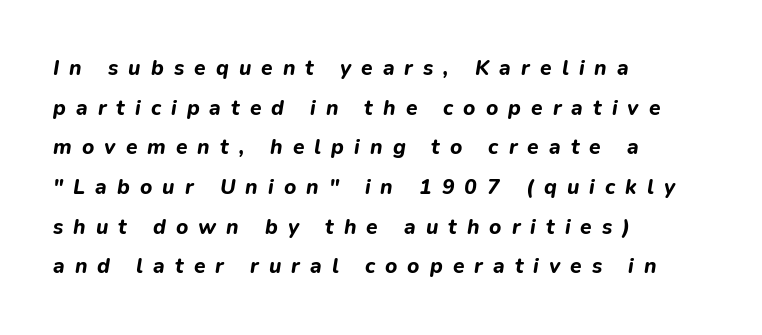
The image shows 21 px bold type, italic (leaning right); set left-aligned, line spacing 1.89x, unusually wide letter spacing (+0.48 em), not underlined.
